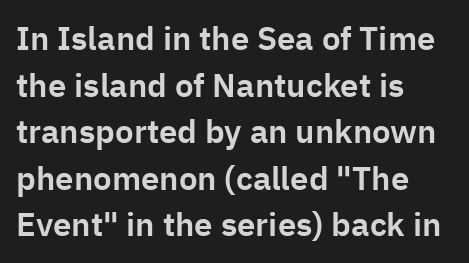
Q: Is the text italic (slanted)? A: No, it is upright.
Q: Is the typeface a serif or a sans-serif typeface? A: Sans-serif.
Q: Is the text underlined? A: No.
Q: How is the paragraph aligned? A: Left-aligned.
Q: Is the spacing between letters normal or unusually wide? A: Normal.
Q: Is the spacing between lines tight, normal or loose? A: Normal.
Q: Width (condensed, normal, or wide)? A: Normal.
Q: Stroke contrast? A: Low.
Q: x-height? A: Medium.
Q: Monospaced? A: No.
